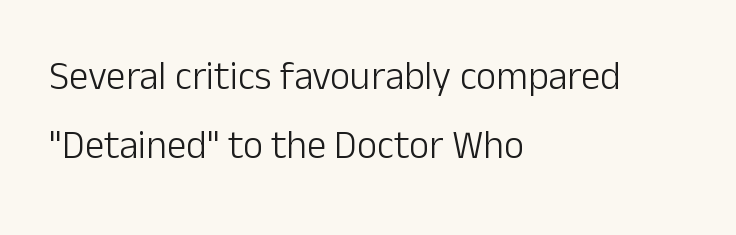
{"serif": "no", "italic": "no", "bold": "no", "weight": "light", "width": "normal", "stroke_contrast": "low", "x_height": "medium", "monospaced": "no", "underline": "no", "align": "left", "line_spacing_ratio": 1.78, "letter_spacing": "normal", "letter_spacing_em": 0.0, "glyph_px": 39}
